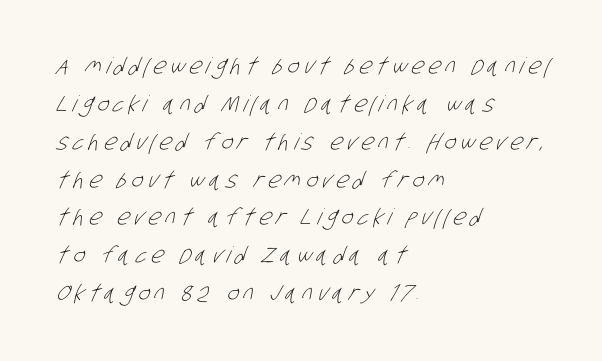
The image shows 22 px text type; set left-aligned, line spacing 1.72x, unusually wide letter spacing (+0.22 em), not underlined.
